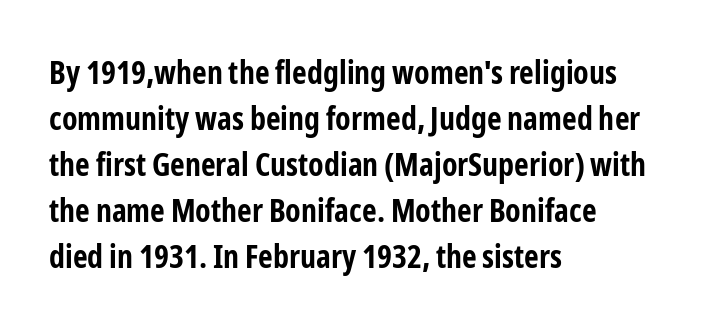
The image shows 32 px bold, condensed sans-serif type, upright; set left-aligned, normal line spacing (1.44x), normal letter spacing, not underlined; low stroke contrast and a medium x-height.
